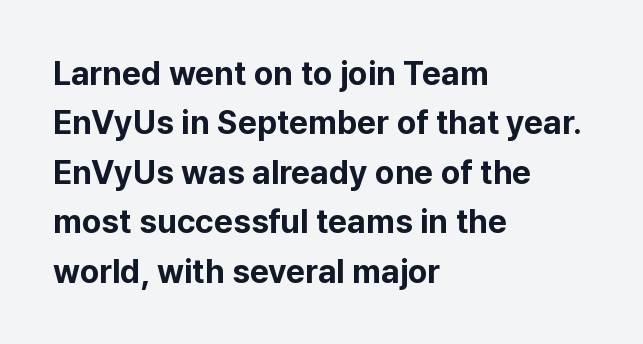
The image shows 33 px bold sans-serif type, upright; set left-aligned, normal line spacing (1.5x), normal letter spacing, not underlined; low stroke contrast and a medium x-height.
